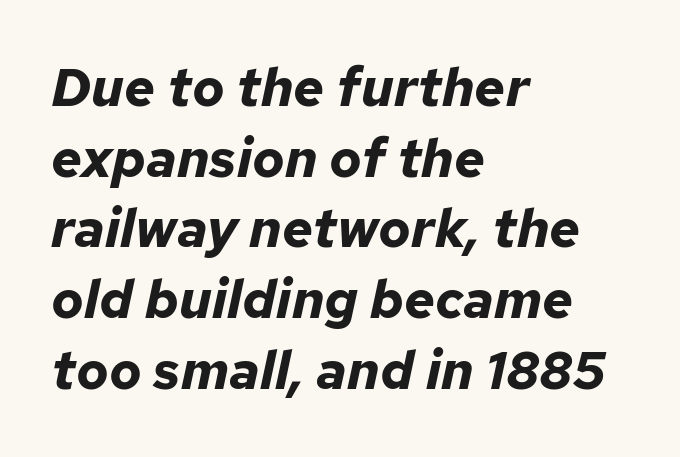
The image shows 54 px bold type, italic (leaning right); set left-aligned, normal line spacing (1.31x), normal letter spacing, not underlined; low stroke contrast and a medium x-height.
